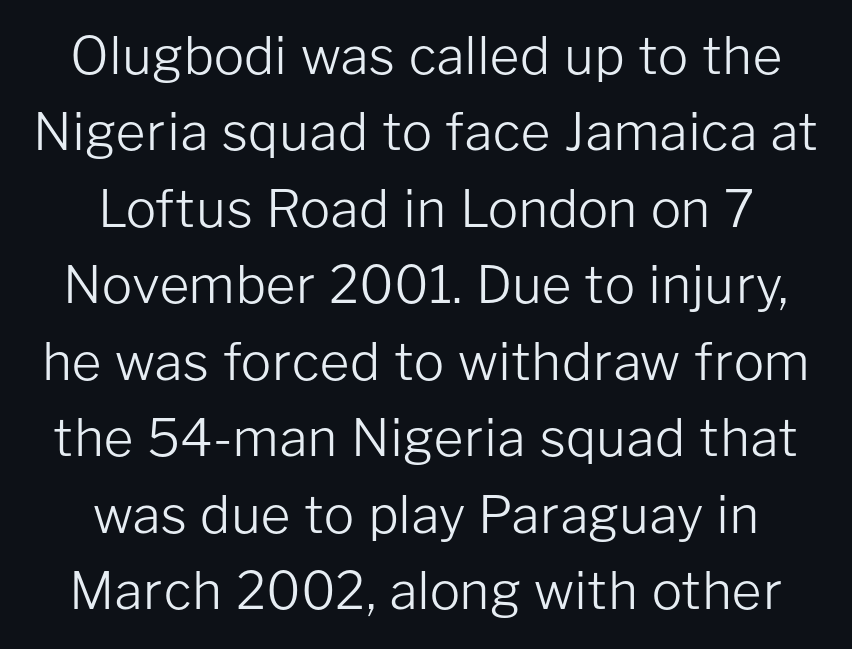
{"serif": "no", "italic": "no", "bold": "no", "weight": "light", "width": "normal", "stroke_contrast": "low", "x_height": "medium", "monospaced": "no", "underline": "no", "align": "center", "line_spacing": "normal", "line_spacing_ratio": 1.5, "letter_spacing": "normal", "letter_spacing_em": 0.0, "glyph_px": 51}
